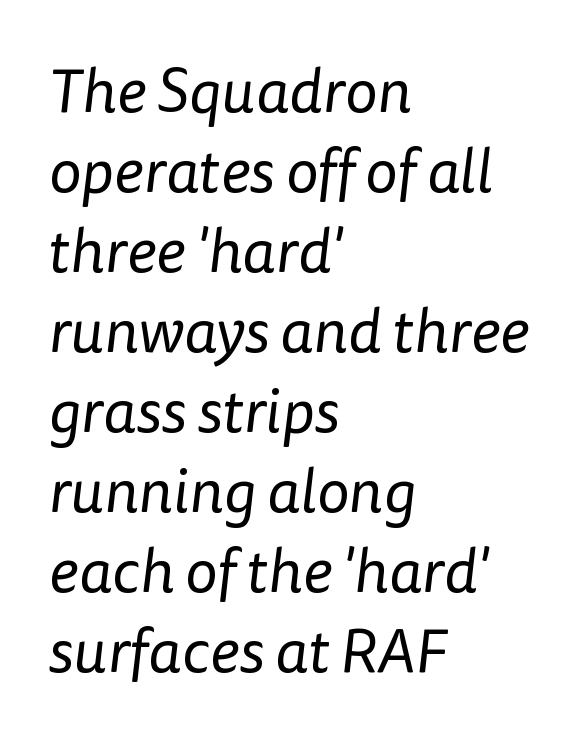
Q: Is the text bold? A: No.
Q: Is the typeface a serif or a sans-serif typeface? A: Sans-serif.
Q: Is the text underlined? A: No.
Q: How is the paragraph aligned? A: Left-aligned.
Q: Is the spacing between letters normal or unusually wide? A: Normal.
Q: Is the spacing between lines tight, normal or loose? A: Normal.
Q: Width (condensed, normal, or wide)? A: Normal.
Q: Stroke contrast? A: Low.
Q: x-height? A: Medium.
Q: Monospaced? A: No.
